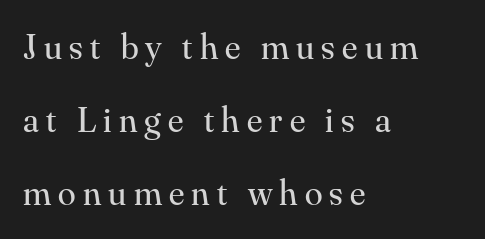
Q: Is the text bold? A: No.
Q: Is the text italic (slanted)? A: No, it is upright.
Q: Is the typeface a serif or a sans-serif typeface? A: Serif.
Q: Is the text underlined? A: No.
Q: How is the paragraph aligned? A: Left-aligned.
Q: Is the spacing between letters normal or unusually wide? A: Unusually wide.
Q: Is the spacing between lines tight, normal or loose? A: Loose.
Q: Width (condensed, normal, or wide)? A: Normal.
Q: Stroke contrast? A: Medium.
Q: x-height? A: Small.
Q: Monospaced? A: No.
